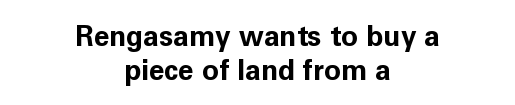
Q: Is the text bold? A: Yes.
Q: Is the text italic (slanted)? A: No, it is upright.
Q: Is the typeface a serif or a sans-serif typeface? A: Sans-serif.
Q: Is the text underlined? A: No.
Q: How is the paragraph aligned? A: Centered.
Q: Is the spacing between letters normal or unusually wide? A: Normal.
Q: Width (condensed, normal, or wide)? A: Normal.
Q: Stroke contrast? A: Low.
Q: x-height? A: Medium.
Q: Monospaced? A: No.
